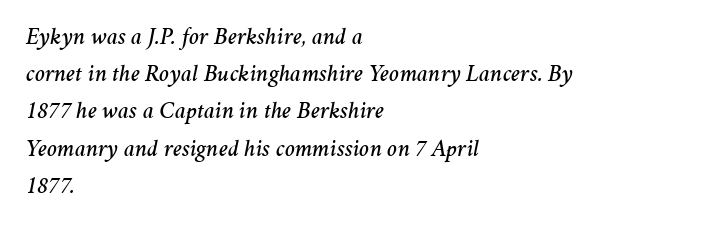
The image shows 24 px text type, italic (leaning right); set left-aligned, normal line spacing (1.55x), normal letter spacing, not underlined.
